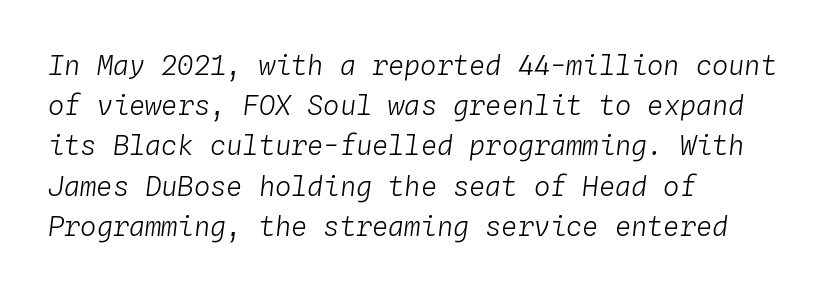
{"italic": "yes", "lean": "right", "slant_degrees": 4, "bold": "no", "underline": "no", "align": "left", "line_spacing": "normal", "line_spacing_ratio": 1.49, "letter_spacing": "normal", "letter_spacing_em": 0.0, "glyph_px": 27}
